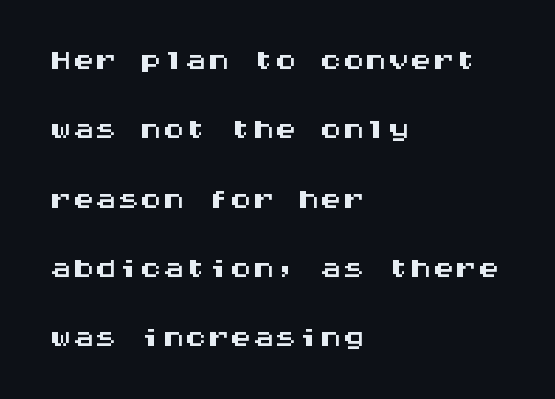
Posture: vertical. Observe the absence of serifs on each vertical stroke in this sample. Lines of text with bare space underneath. Monospaced: the letters line up in strict vertical columns. Vertical spacing — default.
